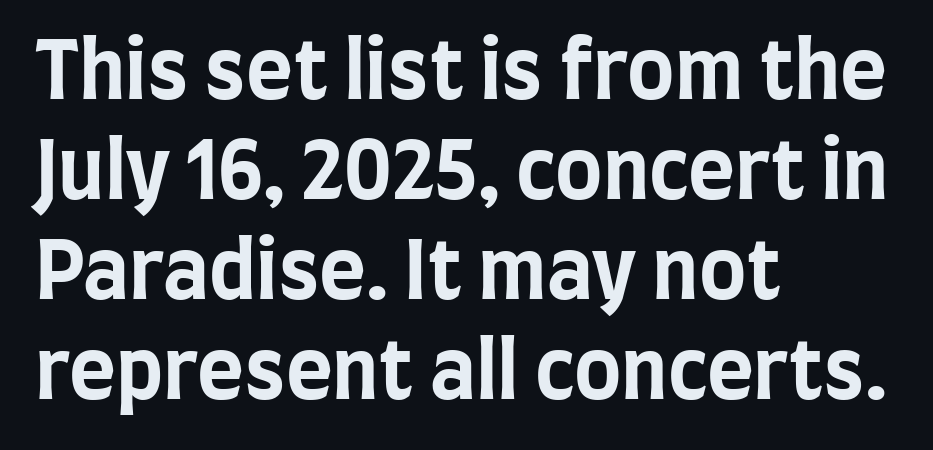
The image shows 80 px bold, condensed sans-serif type, upright; set left-aligned, normal line spacing (1.25x), normal letter spacing, not underlined; low stroke contrast and a large x-height.
